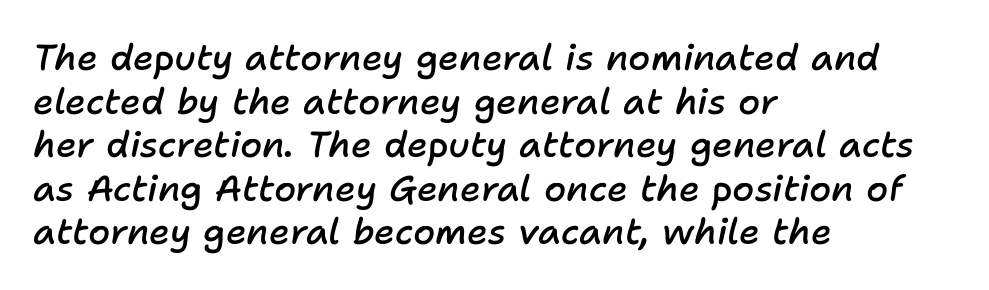
Q: Is the text bold? A: Semi-bold.
Q: Is the text italic (slanted)? A: Yes, it leans right by about 11 degrees.
Q: Is the text underlined? A: No.
Q: How is the paragraph aligned? A: Left-aligned.
Q: Is the spacing between letters normal or unusually wide? A: Normal.
Q: Width (condensed, normal, or wide)? A: Normal.
Q: Stroke contrast? A: Low.
Q: x-height? A: Medium.
Q: Monospaced? A: No.
